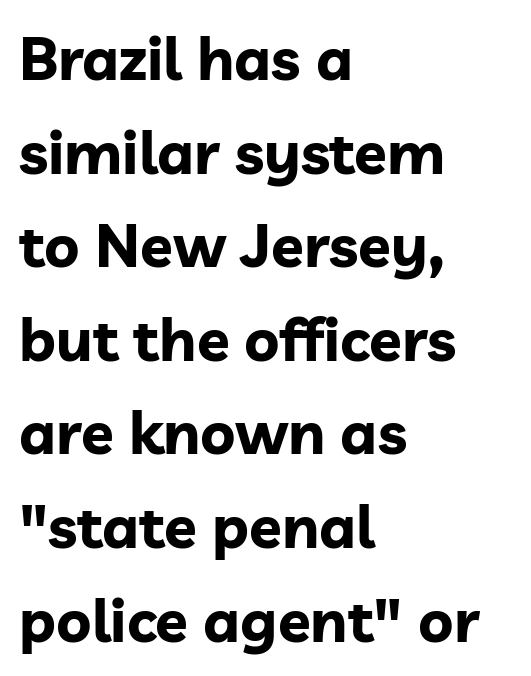
The image shows 60 px bold sans-serif type, upright; set left-aligned, normal line spacing (1.56x), normal letter spacing, not underlined; low stroke contrast and a medium x-height.
